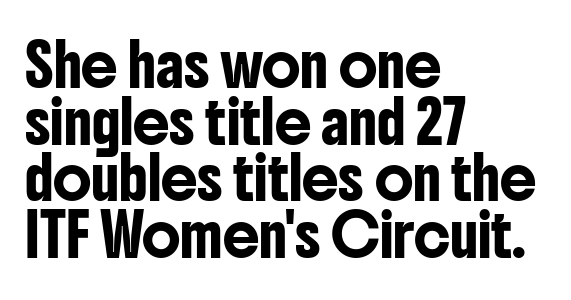
{"serif": "no", "italic": "no", "width": "condensed", "stroke_contrast": "low", "x_height": "medium", "monospaced": "no", "underline": "no", "align": "left", "line_spacing": "normal", "line_spacing_ratio": 1.38, "letter_spacing": "normal", "letter_spacing_em": 0.0, "glyph_px": 41}
